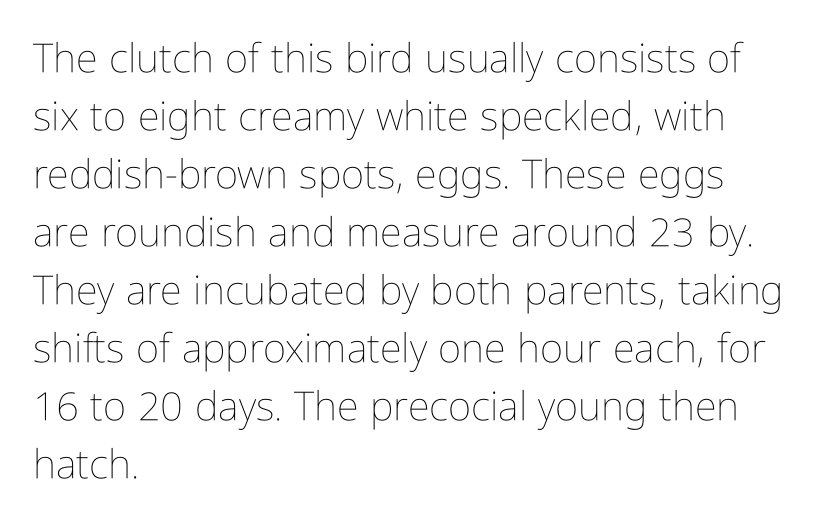
{"italic": "no", "bold": "no", "weight": "thin", "width": "condensed", "stroke_contrast": "low", "x_height": "medium", "monospaced": "no", "underline": "no", "align": "left", "line_spacing": "normal", "line_spacing_ratio": 1.45, "letter_spacing": "normal", "letter_spacing_em": 0.0, "glyph_px": 40}
